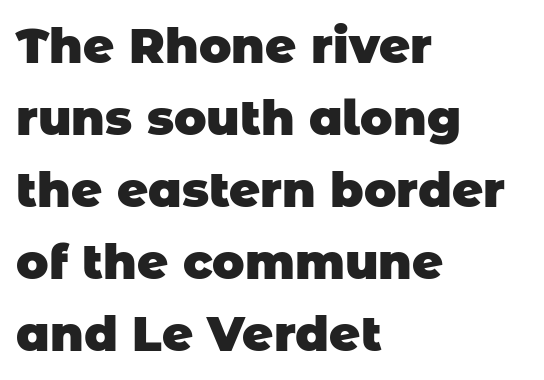
Q: Is the text bold? A: Yes.
Q: Is the typeface a serif or a sans-serif typeface? A: Sans-serif.
Q: Is the text underlined? A: No.
Q: How is the paragraph aligned? A: Left-aligned.
Q: Is the spacing between letters normal or unusually wide? A: Normal.
Q: Is the spacing between lines tight, normal or loose? A: Normal.
Q: Width (condensed, normal, or wide)? A: Normal.
Q: Stroke contrast? A: Low.
Q: x-height? A: Large.
Q: Monospaced? A: No.
